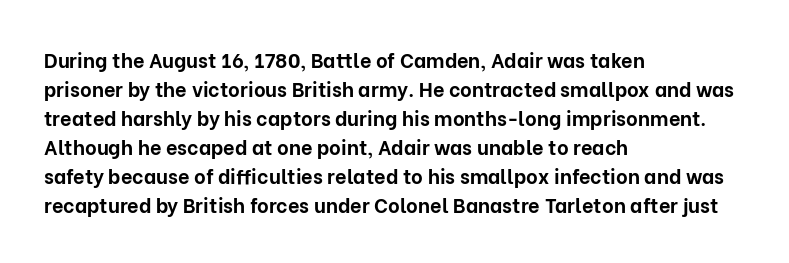
{"italic": "no", "bold": "yes", "underline": "no", "align": "left", "line_spacing": "normal", "line_spacing_ratio": 1.45, "letter_spacing": "normal", "letter_spacing_em": 0.0, "glyph_px": 20}
